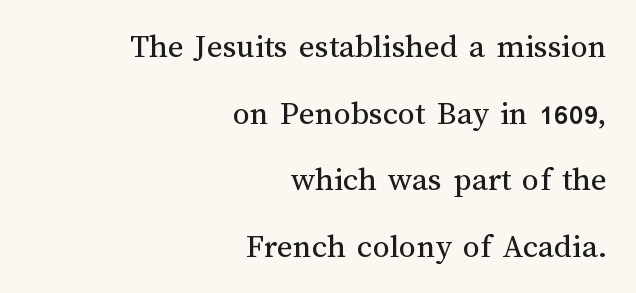
The image shows 34 px regular-weight type, upright; set right-aligned, loose line spacing (1.96x), normal letter spacing, not underlined; medium stroke contrast and a medium x-height.
